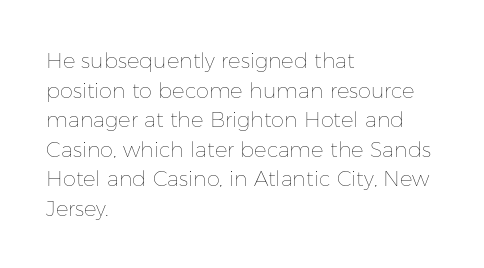
The image shows 21 px text type, upright; set left-aligned, normal line spacing (1.41x), normal letter spacing, not underlined.
